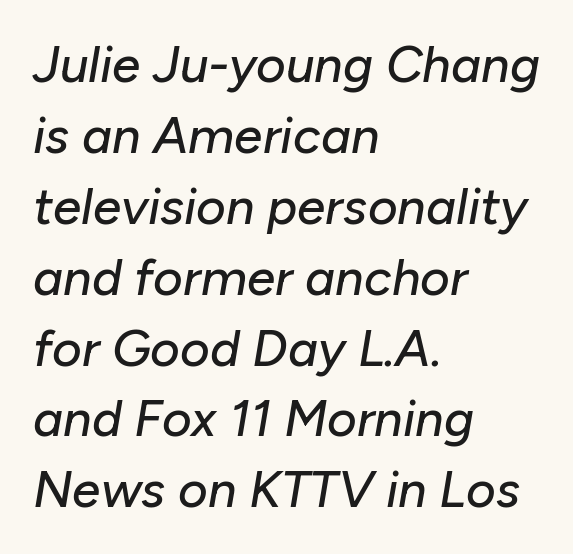
The strip under each line holds only bare page. You could not count columns in this text — the font is proportionally spaced. Is the letter spacing exaggerated? No — it looks like the ordinary default. These lines are set flush left with a ragged right edge. In terms of posture, this sample is oblique. Leading matches the norm, producing a regular column.
